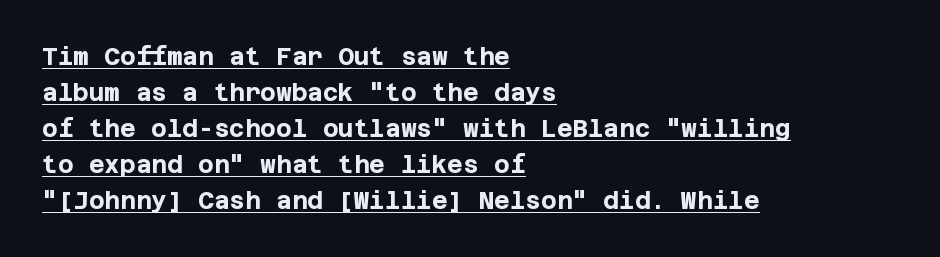
{"italic": "no", "bold": "yes", "underline": "yes", "align": "left", "line_spacing": "normal", "line_spacing_ratio": 1.5, "letter_spacing": "normal", "letter_spacing_em": 0.0, "glyph_px": 24}
